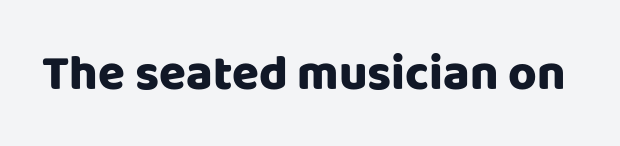
{"serif": "no", "italic": "no", "width": "normal", "stroke_contrast": "low", "x_height": "large", "monospaced": "no", "underline": "no", "letter_spacing": "normal", "letter_spacing_em": 0.0, "glyph_px": 49}
